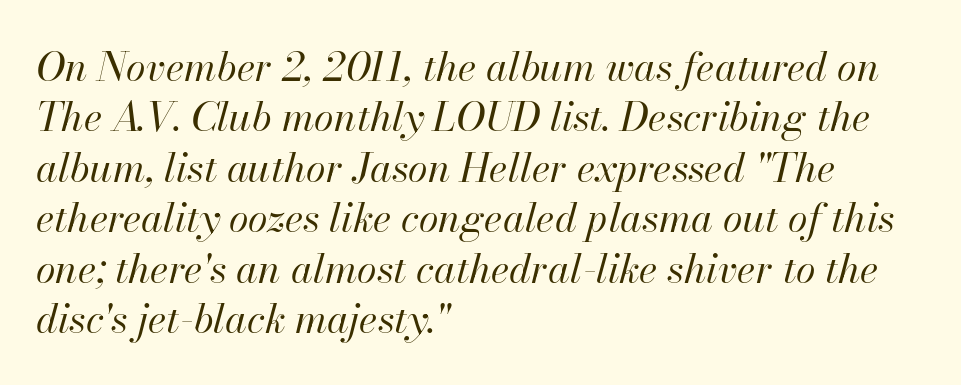
The image shows 40 px regular-weight type, italic (leaning right); set left-aligned, normal line spacing (1.26x), normal letter spacing, not underlined; high stroke contrast and a small x-height.
